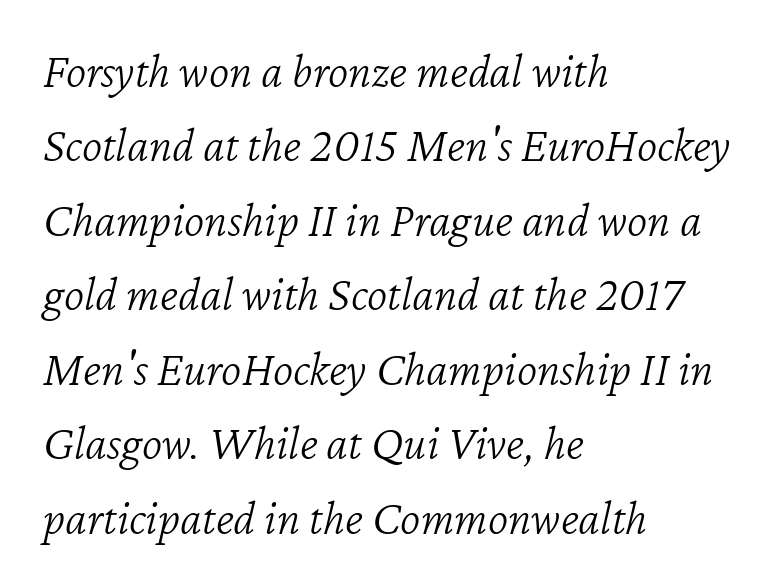
A bare baseline throughout the passage. Letter spacing: default. Reading down the block, your eye returns to a fixed left position each line. Nothing heavy about these letters — not bold at all.
